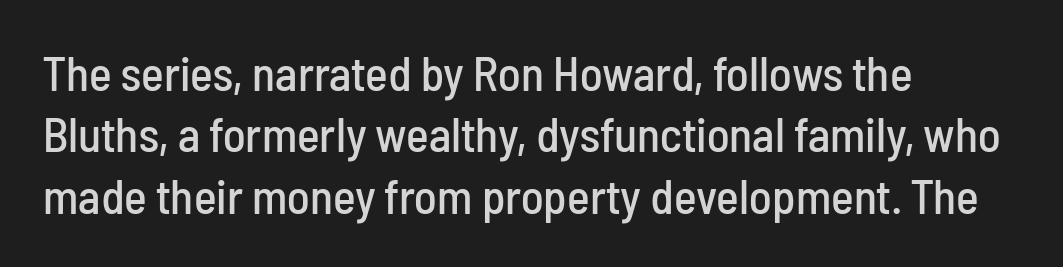
Q: Is the text italic (slanted)? A: No, it is upright.
Q: Is the typeface a serif or a sans-serif typeface? A: Sans-serif.
Q: Is the text underlined? A: No.
Q: How is the paragraph aligned? A: Left-aligned.
Q: Is the spacing between letters normal or unusually wide? A: Normal.
Q: Is the spacing between lines tight, normal or loose? A: Normal.
Q: Width (condensed, normal, or wide)? A: Condensed.
Q: Stroke contrast? A: Low.
Q: x-height? A: Medium.
Q: Monospaced? A: No.
